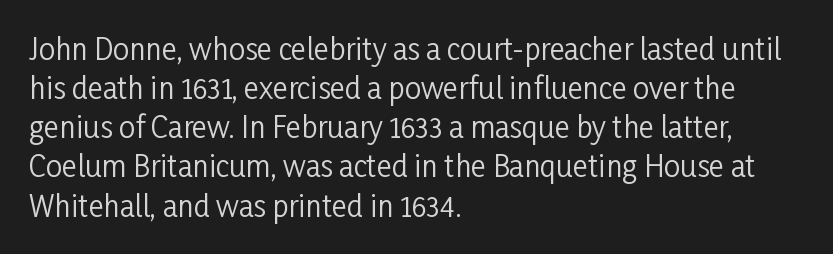
{"serif": "no", "italic": "no", "bold": "no", "weight": "regular", "width": "condensed", "stroke_contrast": "low", "x_height": "medium", "monospaced": "no", "underline": "no", "align": "left", "line_spacing": "normal", "line_spacing_ratio": 1.35, "letter_spacing": "normal", "letter_spacing_em": 0.0, "glyph_px": 29}
